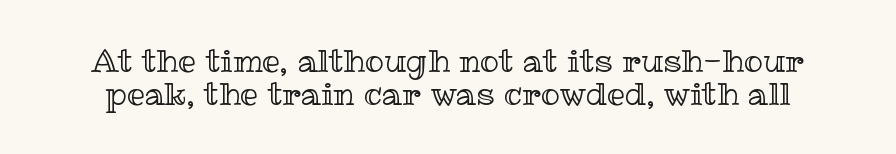
Q: Is the text italic (slanted)? A: No, it is upright.
Q: Is the text underlined? A: No.
Q: Is the spacing between letters normal or unusually wide? A: Normal.
Q: Is the spacing between lines tight, normal or loose? A: Tight.
Q: Width (condensed, normal, or wide)? A: Normal.
Q: x-height? A: Medium.
Q: Monospaced? A: No.
